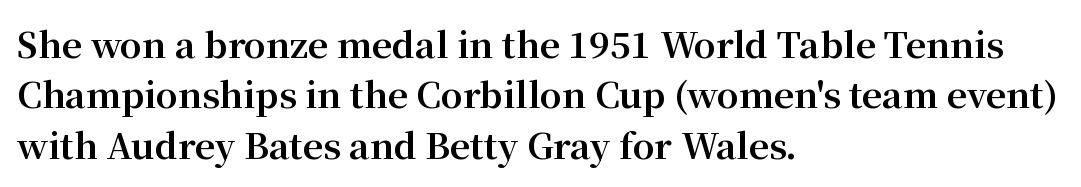
The image shows 35 px bold serif type, upright; set left-aligned, normal line spacing (1.44x), normal letter spacing, not underlined; medium stroke contrast and a medium x-height.
